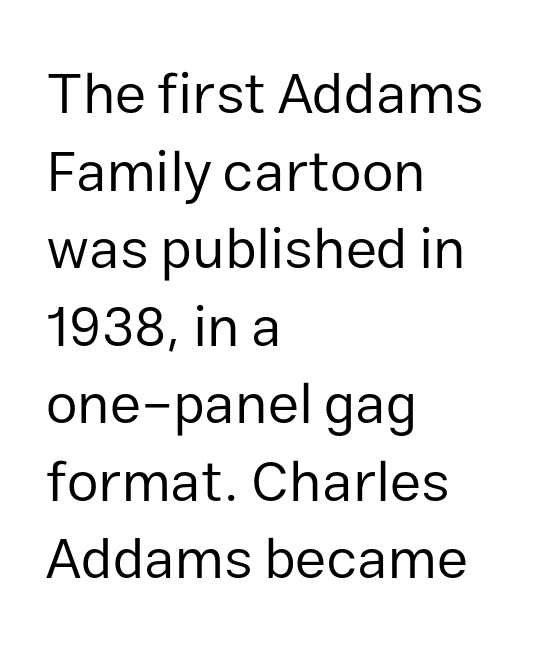
This rendering uses left alignment, leaving the right contour irregular. Each stroke keeps to a modest, everyday thickness or less. Varying glyph widths throughout — classic text-font behaviour. A typesetter would call this leading conventional body-copy spacing.
